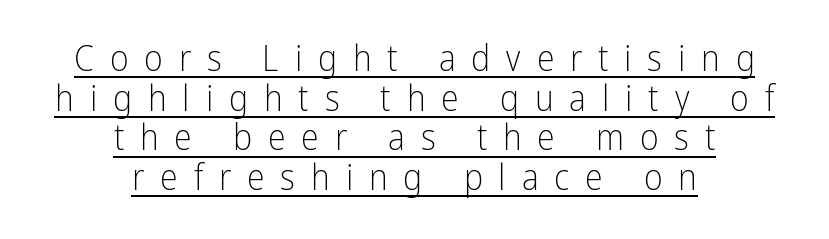
Honestly, the underline is the first thing you notice here. The typesetting does not lean heavy: it is not bold. The setting favours the middle, as headings and verse often do. Note the varied advance widths — an 'i' is clearly narrower than an 'm'. This block would grow much taller if given ordinary leading; it's compressed now.
